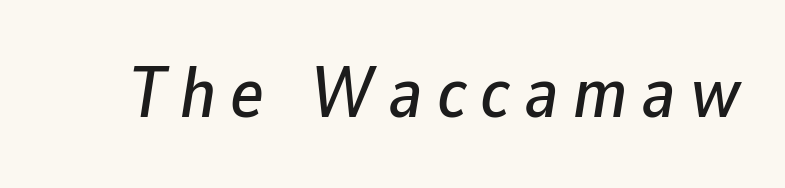
The image shows 71 px text type, italic (leaning right); set unusually wide letter spacing (+0.2 em), not underlined; low stroke contrast and a medium x-height.
